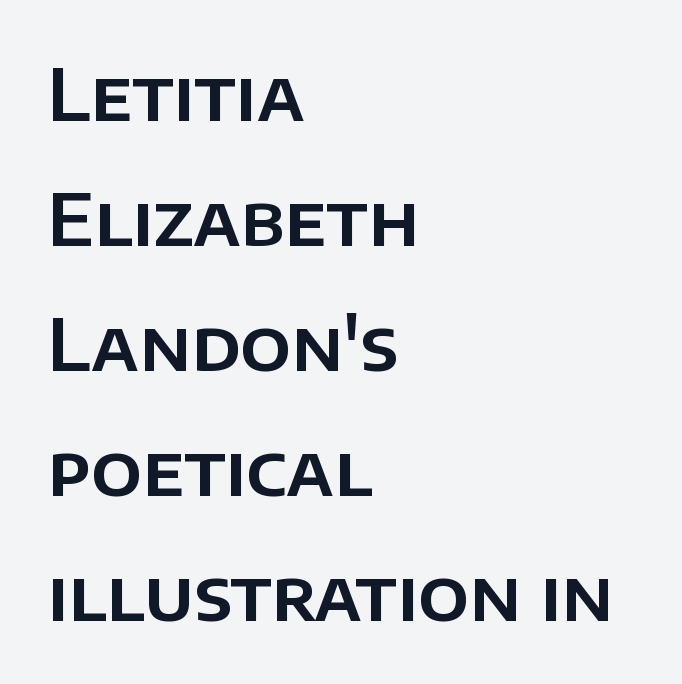
Nobody drew a line under any word here. Every row of glyphs begins at an identical x-position on the left. The tracking reads as untouched default to a designer's eye. You could not count columns in this text — the font is proportionally spaced.
